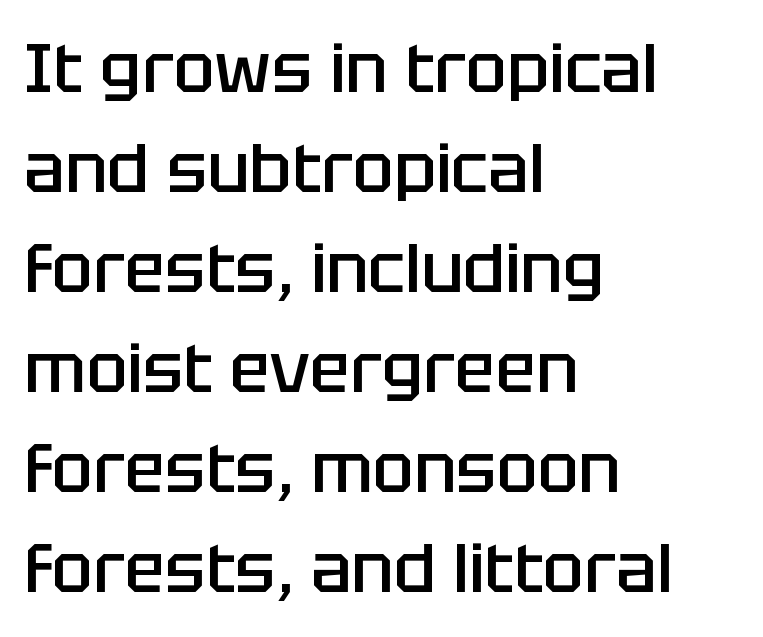
{"serif": "no", "italic": "no", "bold": "semi", "weight": "semibold", "width": "normal", "stroke_contrast": "low", "x_height": "large", "monospaced": "no", "underline": "no", "align": "left", "line_spacing": "normal", "line_spacing_ratio": 1.47, "letter_spacing": "normal", "letter_spacing_em": 0.0, "glyph_px": 68}
